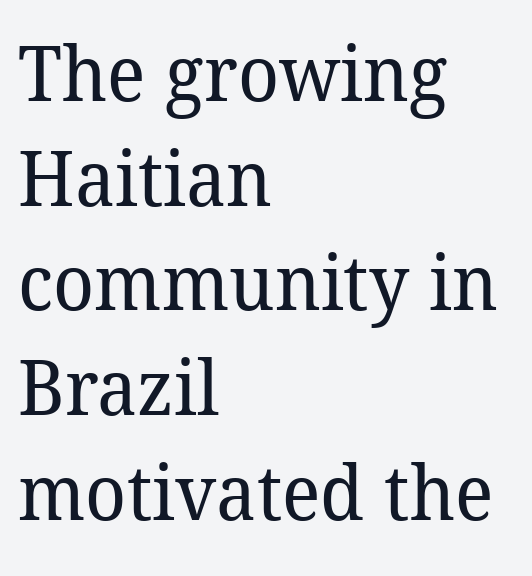
Q: Is the text bold? A: No.
Q: Is the typeface a serif or a sans-serif typeface? A: Serif.
Q: Is the text underlined? A: No.
Q: How is the paragraph aligned? A: Left-aligned.
Q: Is the spacing between letters normal or unusually wide? A: Normal.
Q: Is the spacing between lines tight, normal or loose? A: Normal.
Q: Width (condensed, normal, or wide)? A: Normal.
Q: Stroke contrast? A: Low.
Q: x-height? A: Medium.
Q: Monospaced? A: No.
